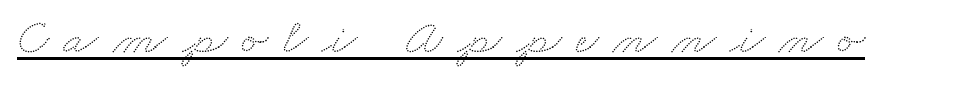
Quick note: underline on. You could only call the tracking loose — the letters float apart. The letters advance in unequal steps, a hallmark of proportional type.
